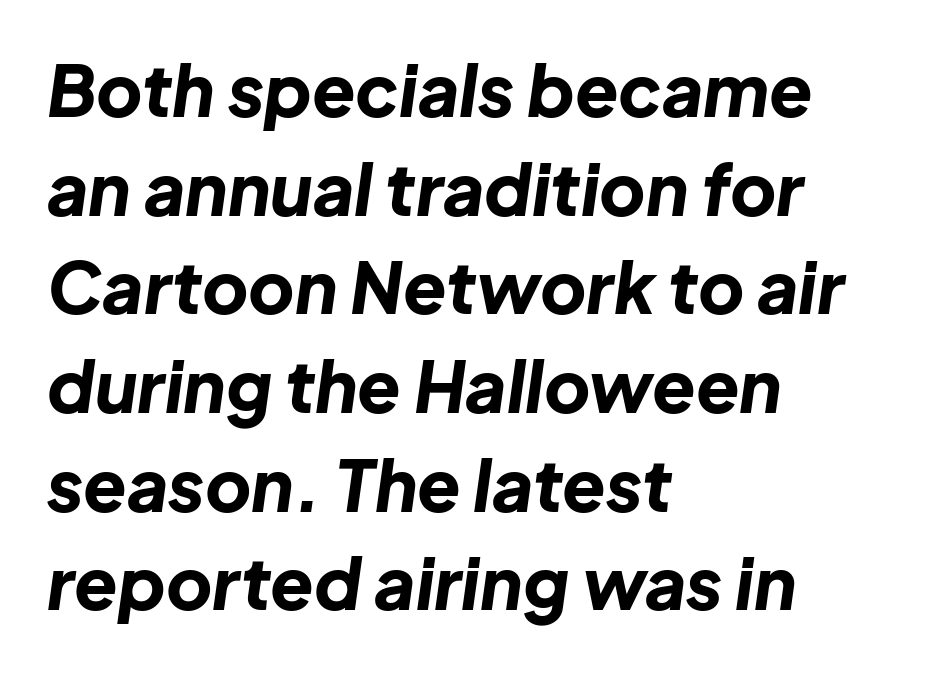
A classic flush-left, rag-right setting is used for this passage. Inter-character spacing is left at the font's built-in metrics. Baseline-to-baseline distance is the conventional proportion of letter height. The strip under each line holds only bare page. You can tell it's italic because the verticals aren't actually vertical. These lines are rendered in a variable-pitch font.
